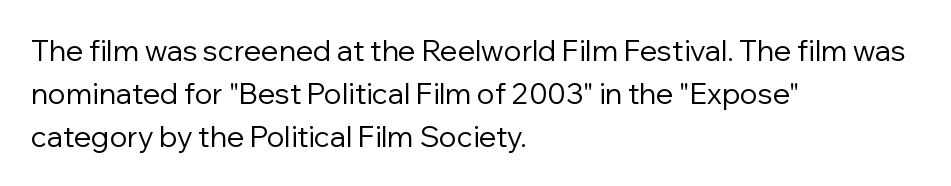
{"serif": "no", "italic": "no", "bold": "no", "weight": "regular", "width": "normal", "stroke_contrast": "low", "x_height": "medium", "monospaced": "no", "underline": "no", "align": "left", "line_spacing": "normal", "line_spacing_ratio": 1.48, "letter_spacing": "normal", "letter_spacing_em": 0.0, "glyph_px": 29}
